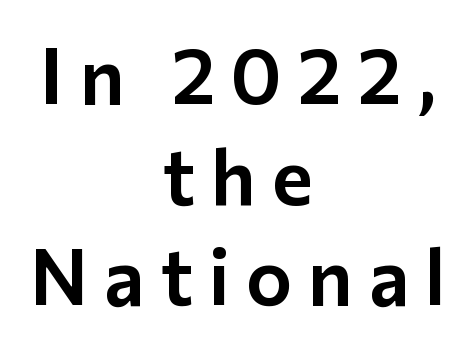
The image shows 78 px sans-serif type, upright; set centered, normal line spacing (1.29x), unusually wide letter spacing (+0.2 em), not underlined; low stroke contrast and a medium x-height.
